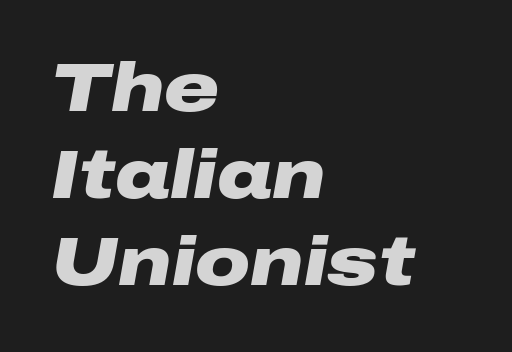
{"italic": "yes", "lean": "right", "slant_degrees": 10, "bold": "yes", "weight": "heavy", "width": "wide", "stroke_contrast": "low", "x_height": "medium", "monospaced": "no", "underline": "no", "align": "left", "line_spacing": "normal", "line_spacing_ratio": 1.28, "letter_spacing": "normal", "letter_spacing_em": 0.0, "glyph_px": 68}
